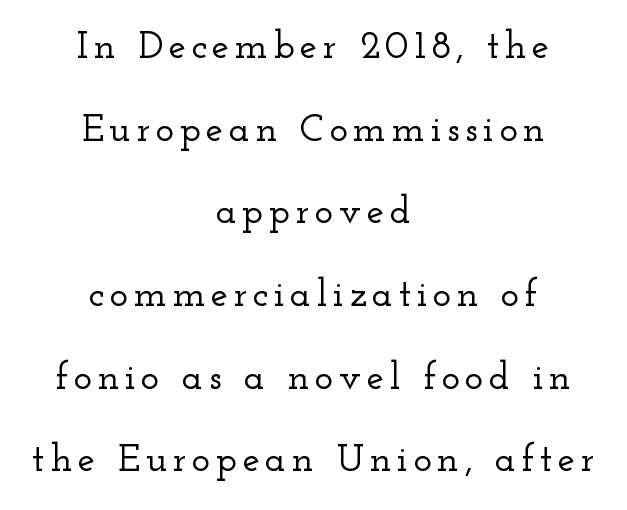
{"serif": "yes", "italic": "no", "width": "wide", "stroke_contrast": "low", "x_height": "small", "monospaced": "no", "underline": "no", "align": "center", "line_spacing": "loose", "line_spacing_ratio": 2.12, "glyph_px": 39}
